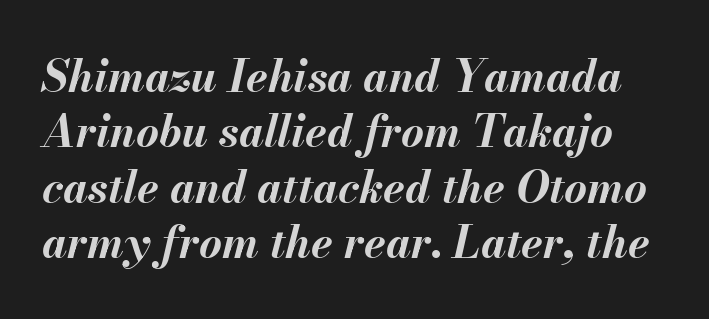
The image shows 44 px bold type, italic (leaning right); set normal line spacing (1.26x), normal letter spacing, not underlined; medium stroke contrast and a small x-height.
